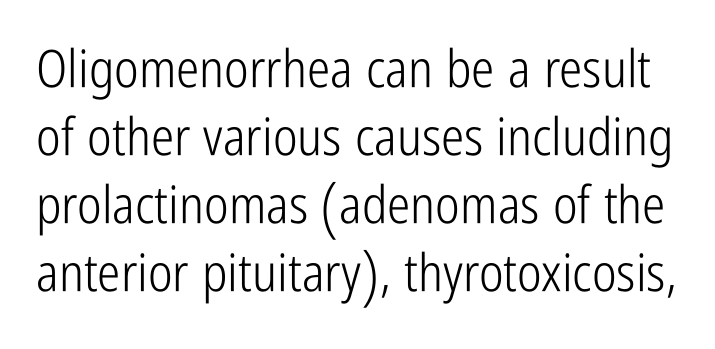
The image shows 52 px light, condensed sans-serif type, upright; set normal line spacing (1.31x), normal letter spacing, not underlined; low stroke contrast and a medium x-height.
